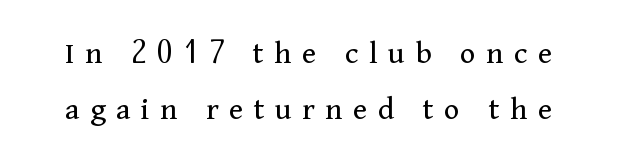
The image shows 33 px regular-weight serif type, upright; set line spacing 1.71x, unusually wide letter spacing (+0.32 em), not underlined; medium stroke contrast and a medium x-height.
